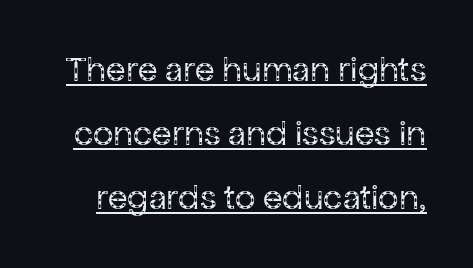
The image shows 36 px regular-weight sans-serif type, upright; set line spacing 1.78x, normal letter spacing, underlined; low stroke contrast and a medium x-height.
